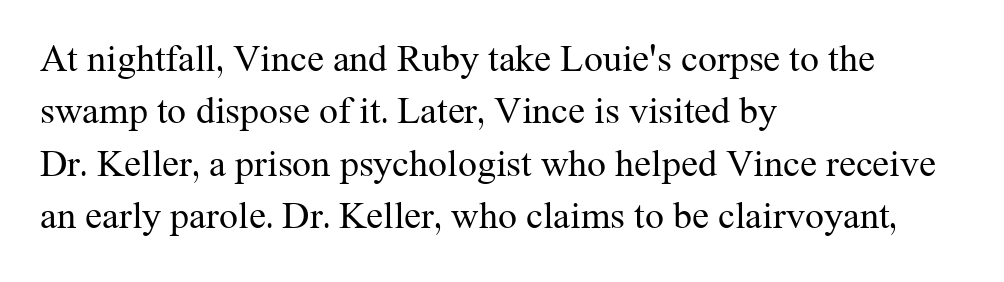
{"serif": "yes", "italic": "no", "bold": "no", "weight": "regular", "width": "normal", "stroke_contrast": "medium", "x_height": "medium", "monospaced": "no", "underline": "no", "align": "left", "line_spacing": "normal", "line_spacing_ratio": 1.38, "letter_spacing": "normal", "letter_spacing_em": 0.0, "glyph_px": 38}
